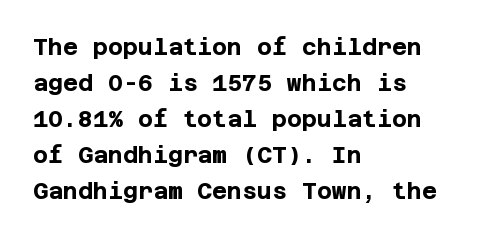
The image shows 23 px bold type, upright; set left-aligned, normal line spacing (1.57x), normal letter spacing, not underlined.
